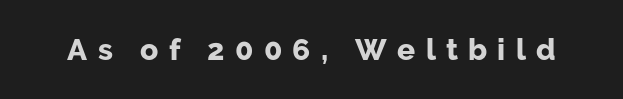
This is sans-serif lettering, the kind often seen on screens and signage. Is there any slant? The stems are plumb. Looks like regular typesetting: each glyph gets only the width it needs. Descenders hang freely into open space. Summary of weight: heavy, a full bold. The letterforms stand isolated, each surrounded by extra space.
